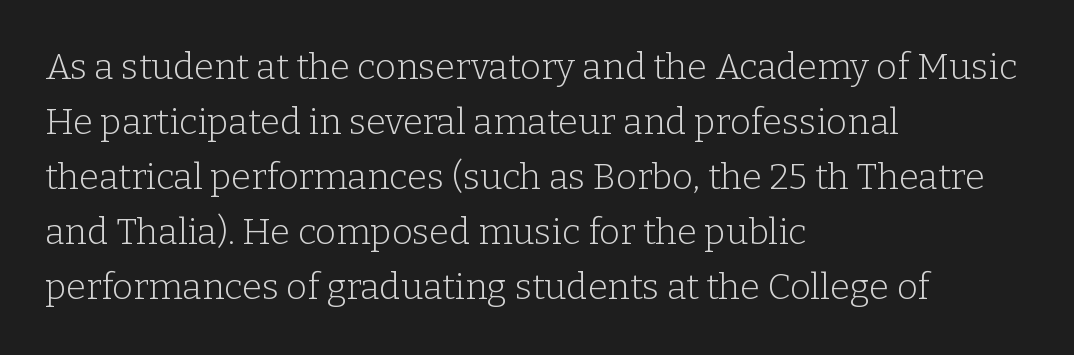
Q: Is the text bold? A: No.
Q: Is the text italic (slanted)? A: No, it is upright.
Q: Is the typeface a serif or a sans-serif typeface? A: Serif.
Q: Is the text underlined? A: No.
Q: How is the paragraph aligned? A: Left-aligned.
Q: Is the spacing between letters normal or unusually wide? A: Normal.
Q: Is the spacing between lines tight, normal or loose? A: Normal.
Q: Width (condensed, normal, or wide)? A: Normal.
Q: Stroke contrast? A: Low.
Q: x-height? A: Medium.
Q: Monospaced? A: No.
